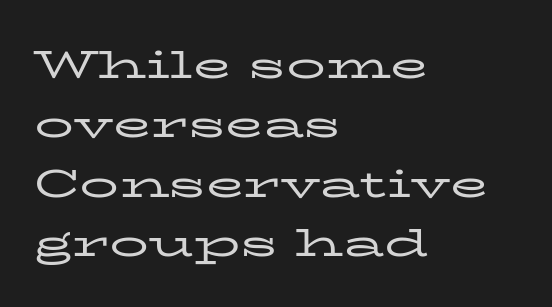
The image shows 39 px regular-weight, wide serif type, upright; set left-aligned, normal line spacing (1.52x), normal letter spacing, not underlined; low stroke contrast and a medium x-height.
